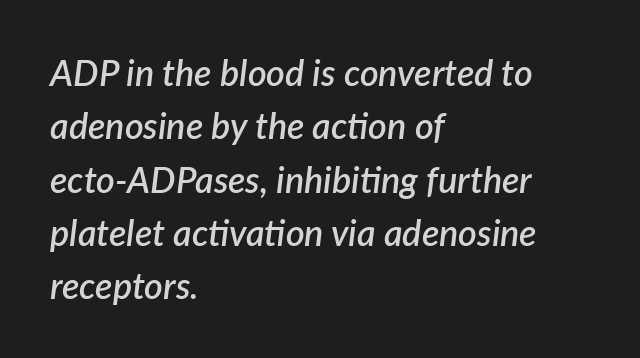
The strip under each line holds only bare page. Reading down the block, your eye returns to a fixed left position each line. The rendering keeps characters at their native spacing. How would I describe the line gaps? Plain and ordinary.
